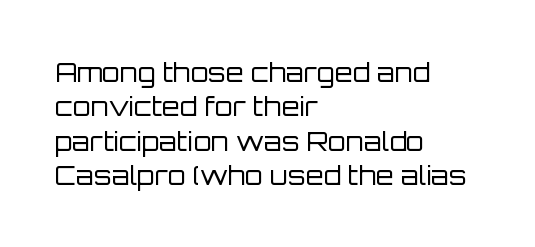
{"italic": "no", "bold": "no", "underline": "no", "align": "left", "line_spacing": "normal", "line_spacing_ratio": 1.32, "letter_spacing": "normal", "letter_spacing_em": 0.0, "glyph_px": 26}
